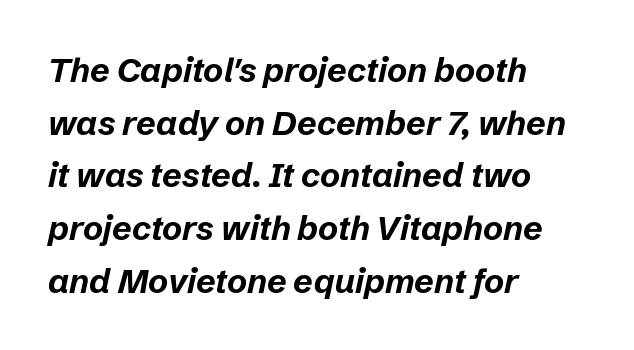
Italic? Definitely — the glyphs are oblique. Chunky letters — that's bold for sure. A typesetter would call this leading conventional body-copy spacing. Letter spacing: default. Proportional: the letters do not fall into vertical columns.
